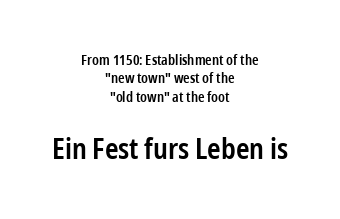
These words are printed semibold, heavier than regular yet not bold. Think of a printed novel: that variable character pitch is what you see here. A typesetter would mark this as roman, not italic. Is this a sans? Yes — the strokes have no serifs. Descender tails drop into unmarked territory. Normally led — the rows are evenly, conventionally spaced.
